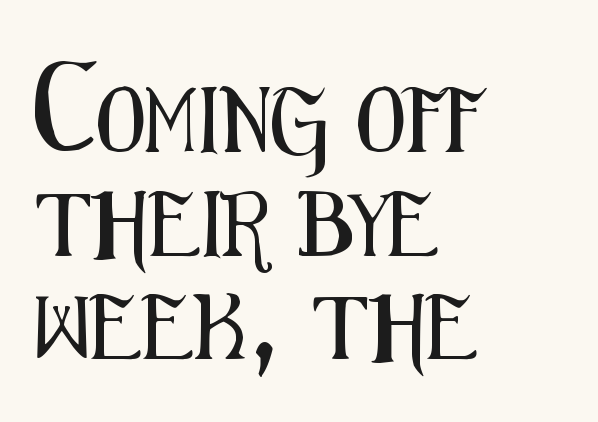
Is this a fixed-width face? No — the glyphs have proportional, varying widths. A typesetter would call this zero additional tracking. The rows are spaced the way most documents space them. The rendering anchors every line to the left-hand side.
